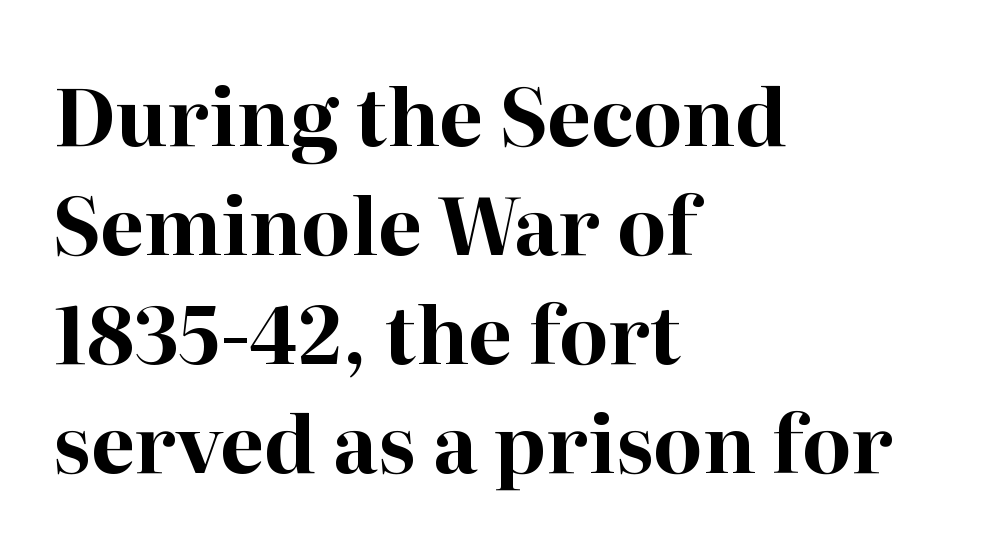
Glyph-to-glyph distance matches everyday printed text. The characters look thick and weighty, a clear bold. Short and long lines alike share a common starting point at left. The leading is moderate, giving the passage an even texture. Does the type have serifs? Yes, each stem ends in a small foot.
